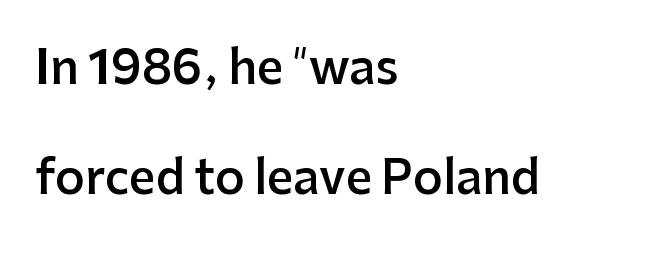
No word sits above an underline. Weight check: semibold — heavier than regular, not quite bold. In terms of letterspacing, this is plain default setting. Do the characters align in a grid? No, the font is proportional.
